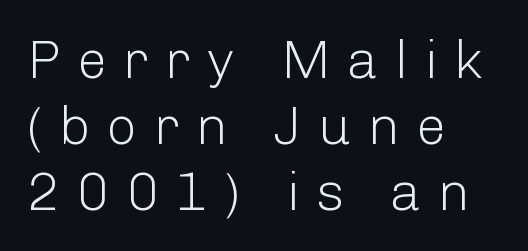
The image shows 54 px light sans-serif type, upright; set left-aligned, line spacing 1.22x, unusually wide letter spacing (+0.3 em), not underlined; low stroke contrast and a medium x-height.
